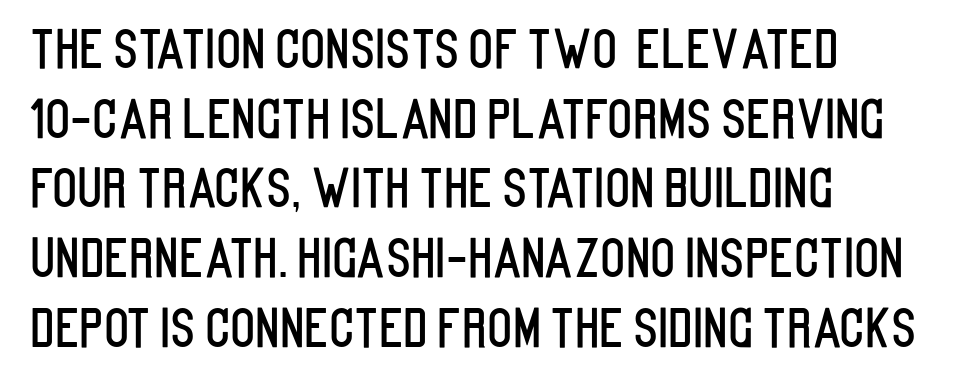
Ascenders rise straight up at ninety degrees. Descenders hang freely into open space. No extra tracking has been applied to these lines. This sample is left-justified, so line endings fall wherever the words run out. The face used here is proportionally spaced, like ordinary book or web type.
